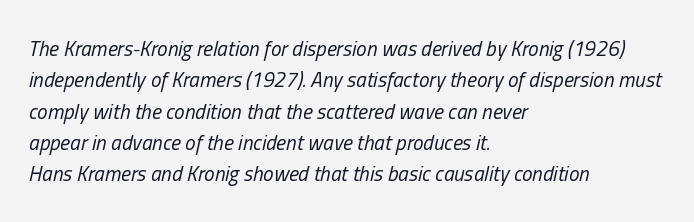
This sample uses an oblique cut, with every glyph tilted off the vertical. Descenders are the only things crossing below the line. Each new line begins a customary step beneath the previous one. These glyphs show unthickened strokes, regular width or finer.
